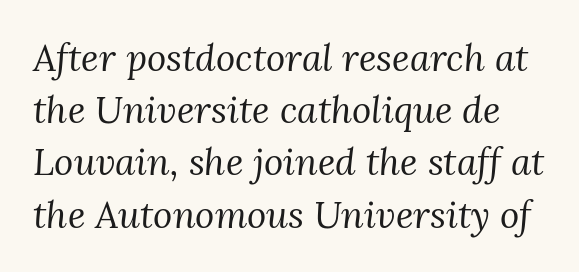
Q: Is the text bold? A: No.
Q: Is the text italic (slanted)? A: Yes, it leans right by about 3 degrees.
Q: Is the typeface a serif or a sans-serif typeface? A: Serif.
Q: Is the text underlined? A: No.
Q: Is the spacing between letters normal or unusually wide? A: Normal.
Q: Is the spacing between lines tight, normal or loose? A: Normal.
Q: Width (condensed, normal, or wide)? A: Normal.
Q: Stroke contrast? A: Medium.
Q: x-height? A: Medium.
Q: Monospaced? A: No.
